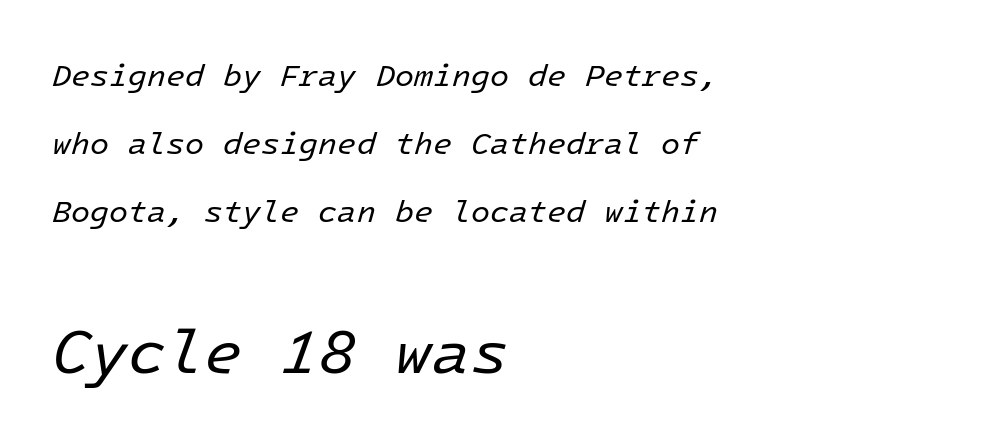
Q: Is the text bold? A: No.
Q: Is the text italic (slanted)? A: Yes, it leans right by about 16 degrees.
Q: Is the text underlined? A: No.
Q: How is the paragraph aligned? A: Left-aligned.
Q: Is the spacing between letters normal or unusually wide? A: Normal.
Q: Is the spacing between lines tight, normal or loose? A: Loose.
Q: Which block of text is set in a larger size, the first (top) or the second (bottom)? A: The second (bottom) one.
Q: Width (condensed, normal, or wide)? A: Normal.
Q: Stroke contrast? A: Low.
Q: x-height? A: Medium.
